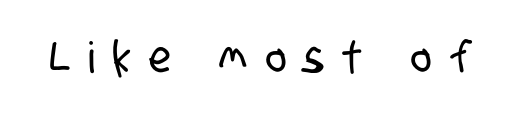
Q: Is the typeface a serif or a sans-serif typeface? A: Sans-serif.
Q: Is the text underlined? A: No.
Q: Is the spacing between letters normal or unusually wide? A: Unusually wide.
Q: Width (condensed, normal, or wide)? A: Condensed.
Q: Stroke contrast? A: Low.
Q: x-height? A: Large.
Q: Monospaced? A: No.
